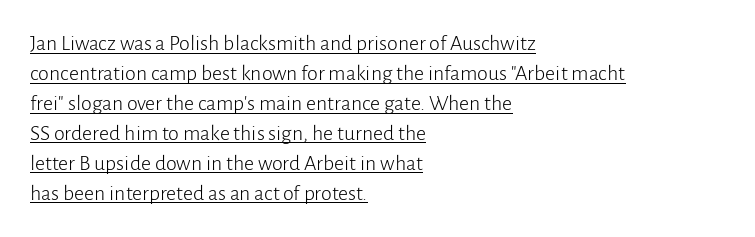
The image shows 22 px text type, upright; set left-aligned, normal line spacing (1.36x), normal letter spacing, underlined.
